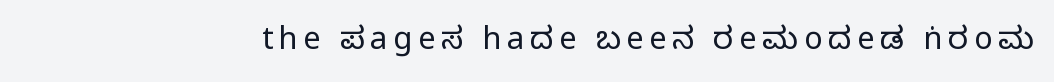
A typesetter would label this face a sans. Posture: straight, roman, zero tilt. Proportional: the letters do not fall into vertical columns. Unbolded letterforms with no extra heft. The space directly below the letters is spotless.
